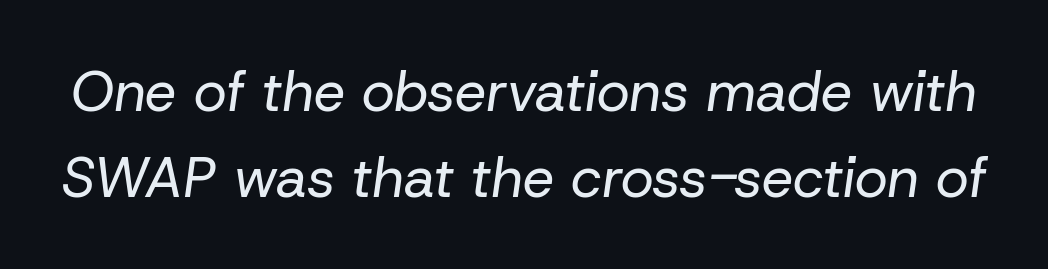
{"italic": "yes", "lean": "right", "slant_degrees": 8, "bold": "no", "weight": "regular", "width": "normal", "stroke_contrast": "low", "x_height": "medium", "monospaced": "no", "underline": "no", "line_spacing": "normal", "line_spacing_ratio": 1.53, "letter_spacing": "normal", "letter_spacing_em": 0.0, "glyph_px": 56}
